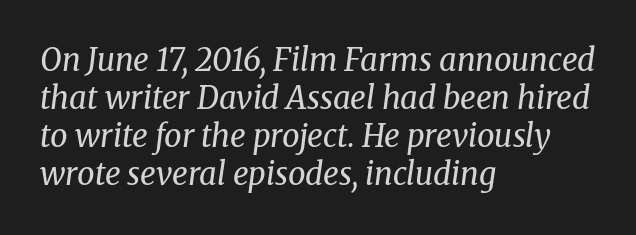
{"serif": "yes", "italic": "yes", "lean": "right", "slant_degrees": 8, "bold": "no", "weight": "regular", "width": "normal", "stroke_contrast": "medium", "x_height": "medium", "monospaced": "no", "underline": "no", "align": "left", "line_spacing_ratio": 1.23, "letter_spacing": "normal", "letter_spacing_em": 0.0, "glyph_px": 31}
